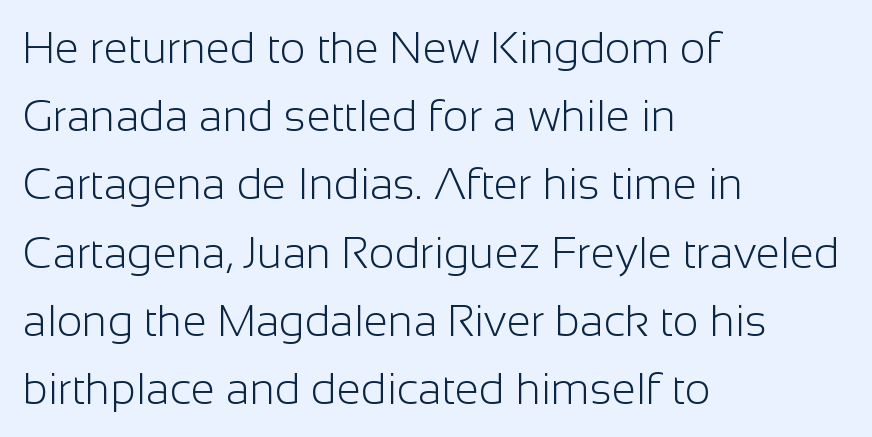
This reads as an unemphasized weight, regular at the heaviest. Posture: straight, roman, zero tilt. The face used here is proportionally spaced, like ordinary book or web type. Just letters on the line, the space beneath them empty.
